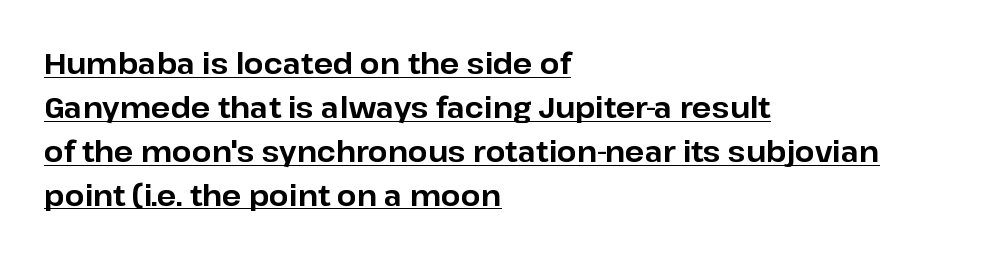
The image shows 28 px bold sans-serif type, upright; set left-aligned, normal line spacing (1.57x), normal letter spacing, underlined; low stroke contrast and a medium x-height.
